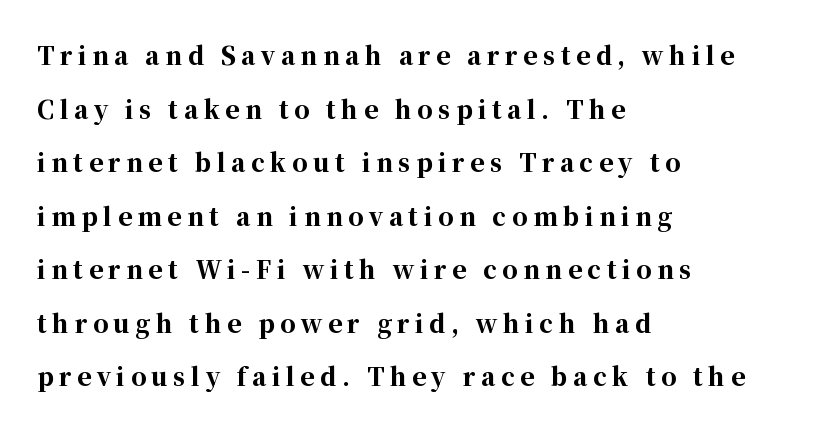
The image shows 24 px bold type, upright; set left-aligned, loose line spacing (2.23x), unusually wide letter spacing (+0.23 em), not underlined.
